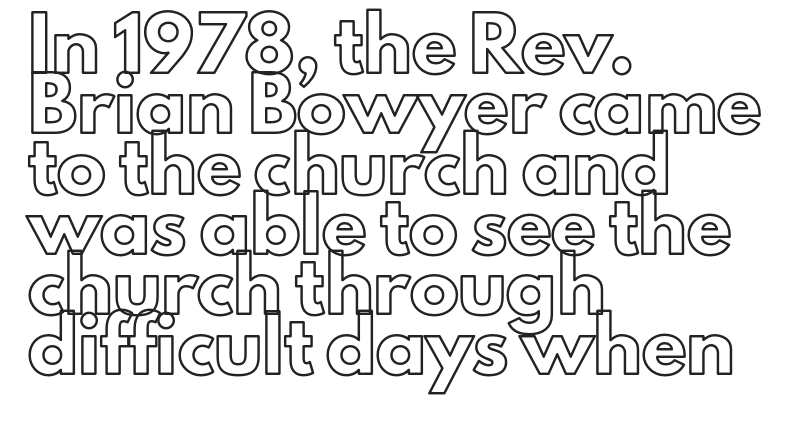
Q: Is the text italic (slanted)? A: No, it is upright.
Q: Is the text underlined? A: No.
Q: How is the paragraph aligned? A: Left-aligned.
Q: Is the spacing between letters normal or unusually wide? A: Normal.
Q: Width (condensed, normal, or wide)? A: Normal.
Q: x-height? A: Small.
Q: Monospaced? A: No.
